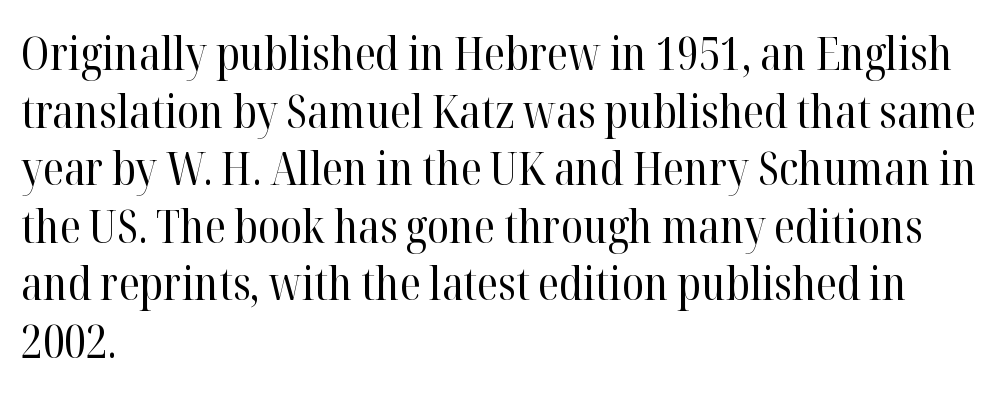
{"serif": "yes", "italic": "no", "bold": "no", "weight": "regular", "width": "normal", "stroke_contrast": "high", "x_height": "medium", "monospaced": "no", "underline": "no", "align": "left", "line_spacing": "normal", "line_spacing_ratio": 1.28, "letter_spacing": "normal", "letter_spacing_em": 0.0, "glyph_px": 45}
